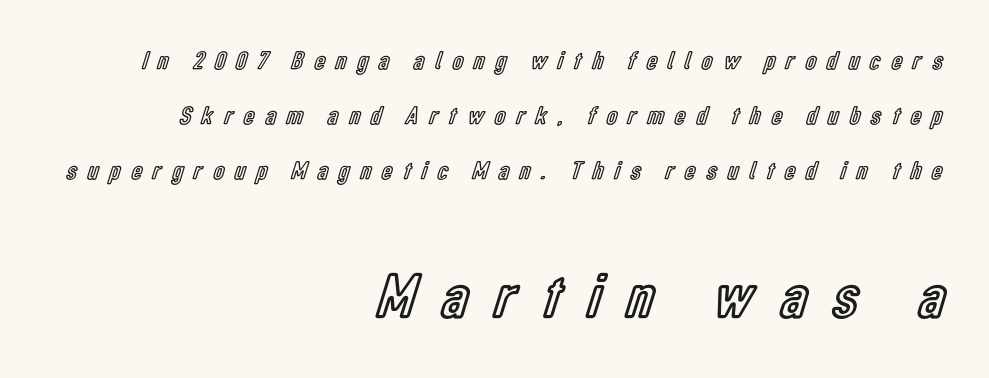
The image shows 64 px condensed type; set right-aligned, loose line spacing (2.12x), unusually wide letter spacing (+0.42 em), not underlined; the second (bottom) block is 2.46x larger; a medium x-height.
